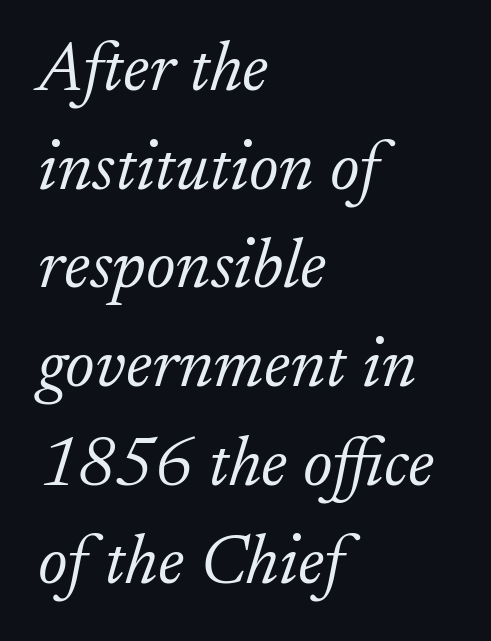
{"serif": "yes", "italic": "yes", "lean": "right", "slant_degrees": 17, "bold": "no", "weight": "light", "width": "normal", "stroke_contrast": "low", "x_height": "small", "monospaced": "no", "underline": "no", "align": "left", "line_spacing": "normal", "line_spacing_ratio": 1.41, "letter_spacing": "normal", "letter_spacing_em": 0.0, "glyph_px": 70}
